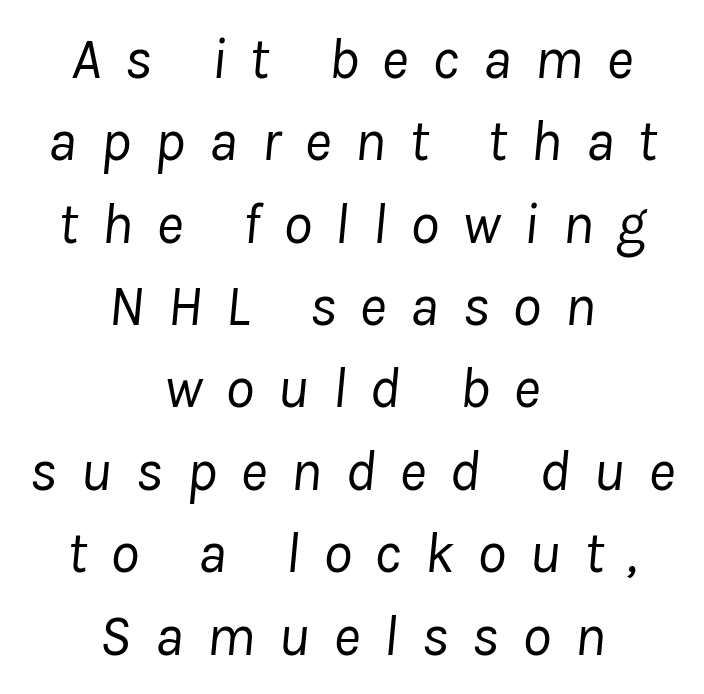
The image shows 58 px regular-weight type, italic (leaning right); set centered, normal line spacing (1.42x), unusually wide letter spacing (+0.4 em), not underlined; low stroke contrast and a medium x-height.
